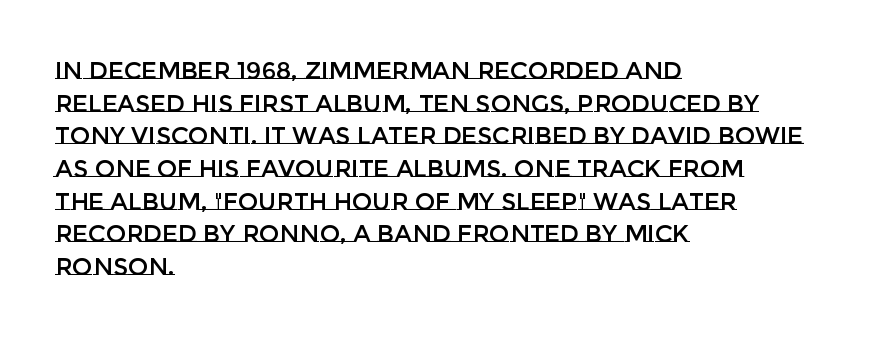
Q: Is the text italic (slanted)? A: No, it is upright.
Q: Is the text underlined? A: No.
Q: How is the paragraph aligned? A: Left-aligned.
Q: Is the spacing between letters normal or unusually wide? A: Normal.
Q: Is the spacing between lines tight, normal or loose? A: Normal.
